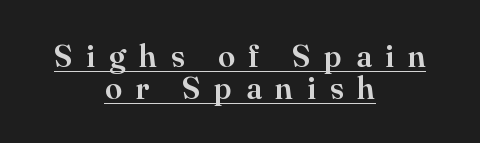
Yep, those are serifs on the letters. Quick note: interline space is minimal. The rendering uses the underline text-decoration. Note the varied advance widths — an 'i' is clearly narrower than an 'm'.
